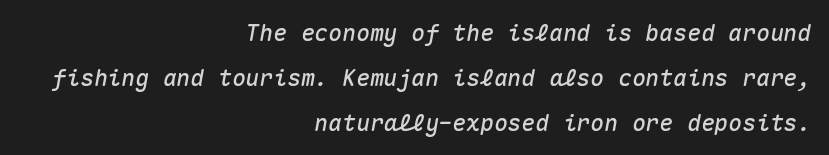
{"italic": "yes", "lean": "right", "slant_degrees": 10, "underline": "no", "align": "right", "line_spacing": "loose", "line_spacing_ratio": 1.95, "letter_spacing": "normal", "letter_spacing_em": 0.0, "glyph_px": 23}
